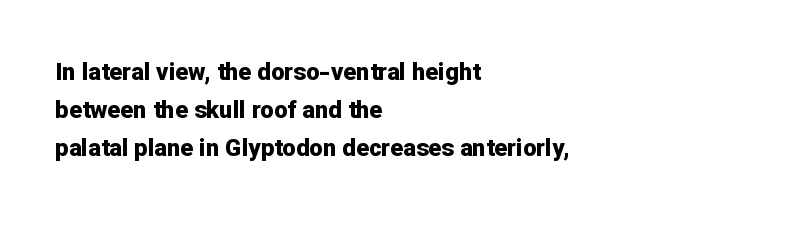
Any mark beneath the type? The region is blank. The letters stand upright; this is a roman face. The type is set solid horizontally, with unmodified tracking. Which margin do the lines hug? The left one — the right edge is uneven. The rendering uses a bold face; every stroke is thick and dark.
